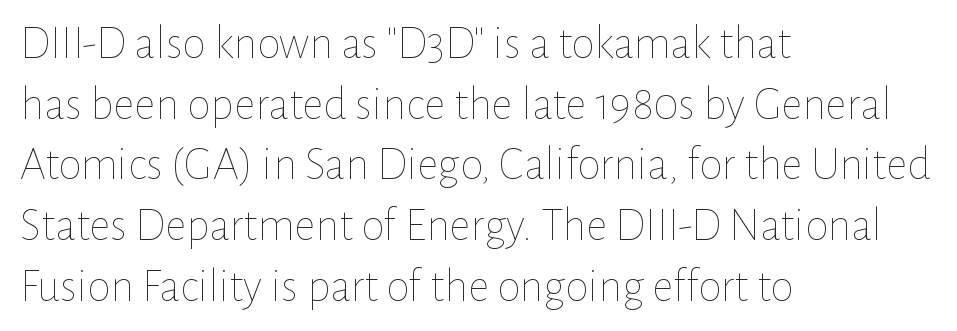
Q: Is the text bold? A: No.
Q: Is the text italic (slanted)? A: No, it is upright.
Q: Is the text underlined? A: No.
Q: How is the paragraph aligned? A: Left-aligned.
Q: Is the spacing between letters normal or unusually wide? A: Normal.
Q: Is the spacing between lines tight, normal or loose? A: Normal.
Q: Width (condensed, normal, or wide)? A: Normal.
Q: Stroke contrast? A: Low.
Q: x-height? A: Medium.
Q: Monospaced? A: No.
